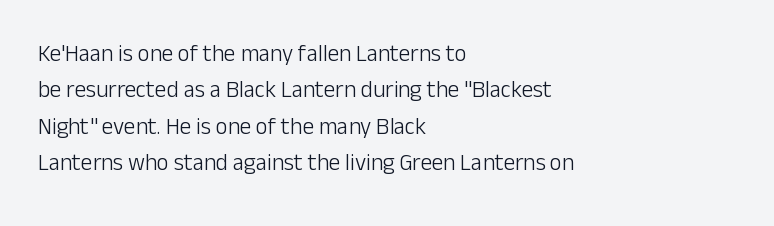
Compared with typical paragraphs, the rows here are spaced about the same. The letterforms sit at book weight or below. Ascenders rise straight up at ninety degrees. The lines are quadded left. Check the space under the baseline: it is left empty. Tracking value appears to be zero — textbook default spacing.
